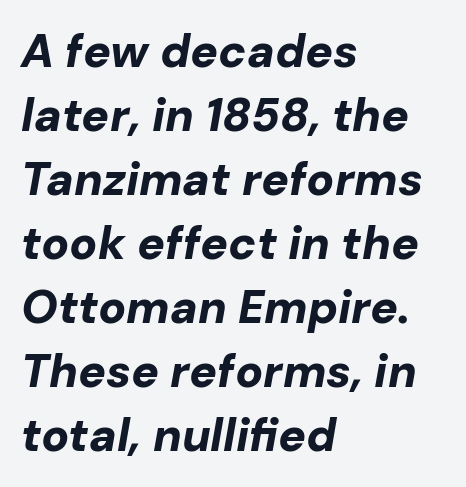
The image shows 46 px bold type, italic (leaning right); set left-aligned, normal line spacing (1.39x), normal letter spacing, not underlined; low stroke contrast and a medium x-height.
